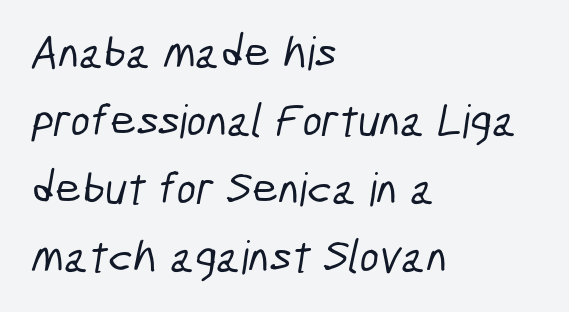
{"serif": "no", "width": "condensed", "stroke_contrast": "low", "x_height": "medium", "monospaced": "no", "underline": "no", "align": "left", "line_spacing": "normal", "line_spacing_ratio": 1.48, "letter_spacing": "normal", "letter_spacing_em": 0.0, "glyph_px": 46}
